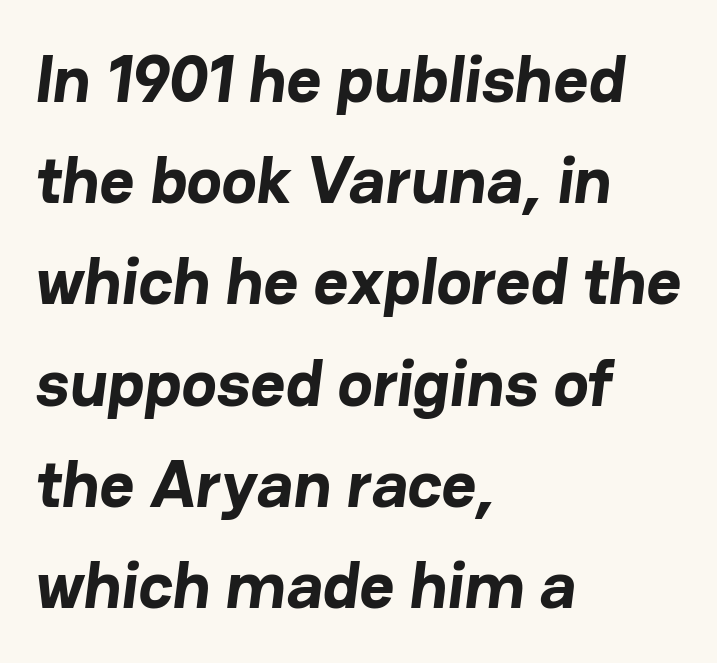
The image shows 67 px bold sans-serif type; set left-aligned, normal line spacing (1.51x), normal letter spacing, not underlined; low stroke contrast and a medium x-height.
